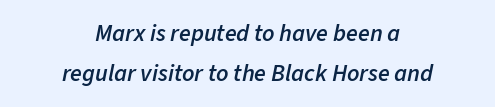
The designer left line spacing at the default. Italic? Definitely — the glyphs are oblique. Beneath every word, the page is bare. Does the copy run flush right? No — it is centered line by line. Students, this is semibold: more ink than regular, less than bold. Caption: standard tracking, unaltered.
